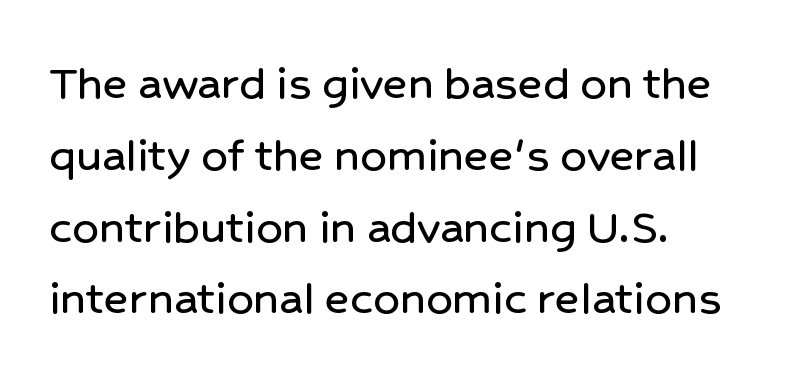
Q: Is the text italic (slanted)? A: No, it is upright.
Q: Is the typeface a serif or a sans-serif typeface? A: Sans-serif.
Q: Is the text underlined? A: No.
Q: How is the paragraph aligned? A: Left-aligned.
Q: Is the spacing between letters normal or unusually wide? A: Normal.
Q: Is the spacing between lines tight, normal or loose? A: Normal.
Q: Width (condensed, normal, or wide)? A: Normal.
Q: Stroke contrast? A: Low.
Q: x-height? A: Medium.
Q: Monospaced? A: No.
